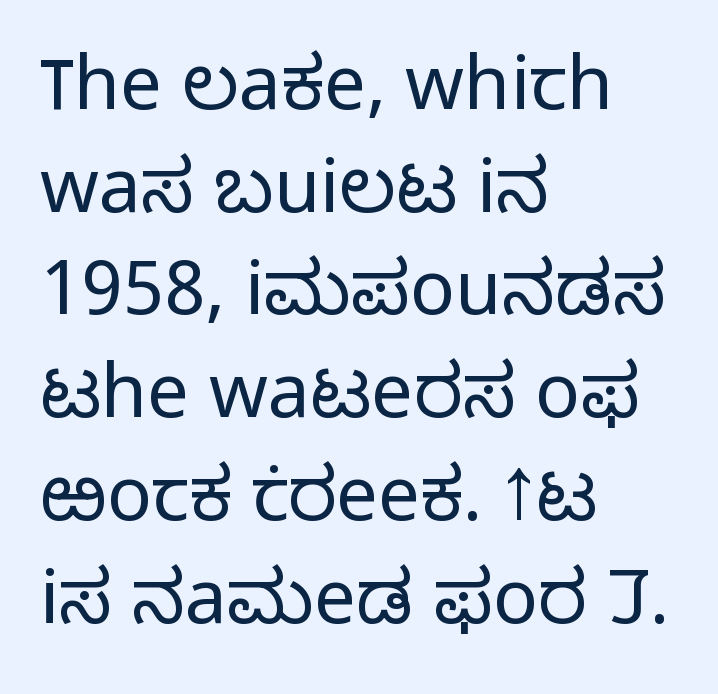
Q: Is the text bold? A: No.
Q: Is the text italic (slanted)? A: No, it is upright.
Q: Is the typeface a serif or a sans-serif typeface? A: Sans-serif.
Q: Is the text underlined? A: No.
Q: How is the paragraph aligned? A: Left-aligned.
Q: Is the spacing between letters normal or unusually wide? A: Normal.
Q: Is the spacing between lines tight, normal or loose? A: Normal.
Q: Width (condensed, normal, or wide)? A: Normal.
Q: Stroke contrast? A: Low.
Q: x-height? A: Medium.
Q: Monospaced? A: No.
